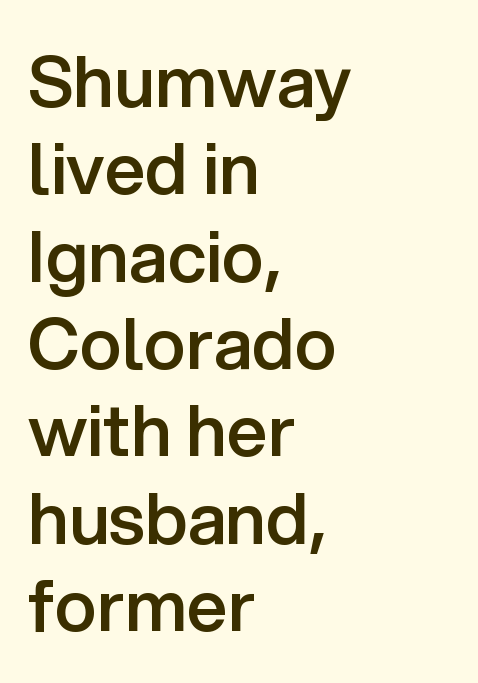
The rendering keeps characters at their native spacing. The area under the type is left untouched. These words are printed semibold, heavier than regular yet not bold. This rendering uses left alignment, leaving the right contour irregular. The letters stand straight up with perfectly vertical stems. A sans-serif font was chosen for this passage.
